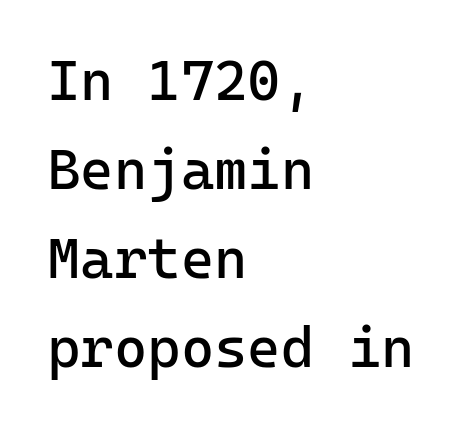
Rule under the text: the space is simply empty. There is no visible air inserted between adjacent glyphs. The letterforms sit at book weight or below. Each new line begins a customary step beneath the previous one.
